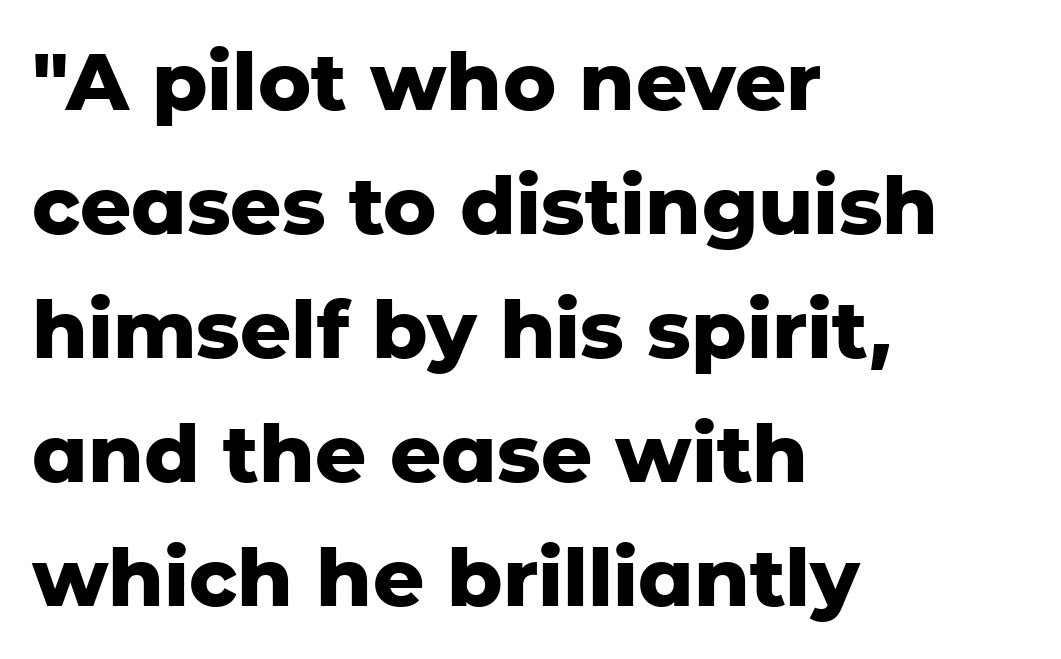
Character widths vary here, with narrow letters taking less room than wide ones. Baseline-to-baseline distance is the conventional proportion of letter height. Do the letters lean? They stand straight. Caption: bold face, heavy strokes. The typesetter chose a ragged-right arrangement here. How are the letters spaced? Ordinarily, with no added tracking.
